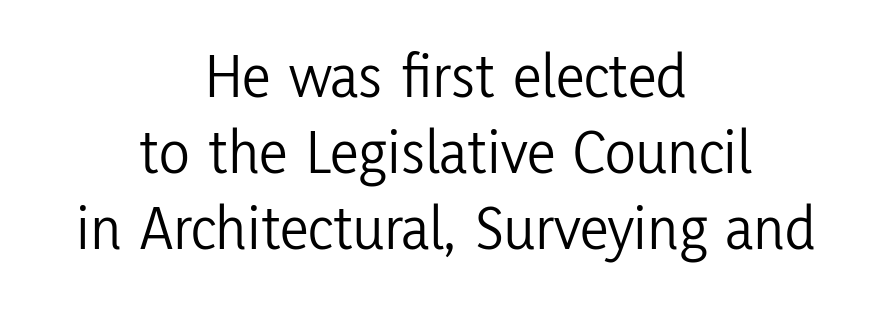
The letterforms sit shoulder to shoulder at normal distance. Typeset on center — no edge is straight. In terms of posture, this sample is upright. The passage shown is typeset with a sans-serif family.
